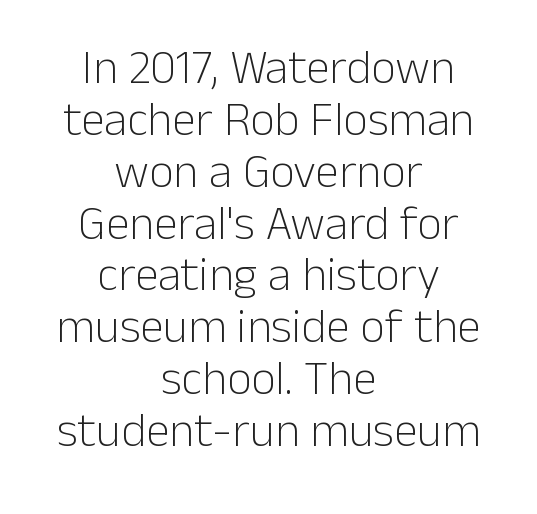
Q: Is the text bold? A: No.
Q: Is the text italic (slanted)? A: No, it is upright.
Q: Is the typeface a serif or a sans-serif typeface? A: Sans-serif.
Q: Is the text underlined? A: No.
Q: How is the paragraph aligned? A: Centered.
Q: Is the spacing between letters normal or unusually wide? A: Normal.
Q: Is the spacing between lines tight, normal or loose? A: Tight.
Q: Width (condensed, normal, or wide)? A: Normal.
Q: Stroke contrast? A: Low.
Q: x-height? A: Medium.
Q: Monospaced? A: No.
